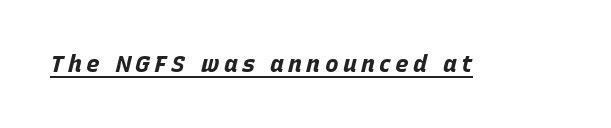
The specimen reads as italic at a glance. Pretty heavy lettering here — definitely bold. Compared with undecorated copy, this sample adds a rule below the words.
